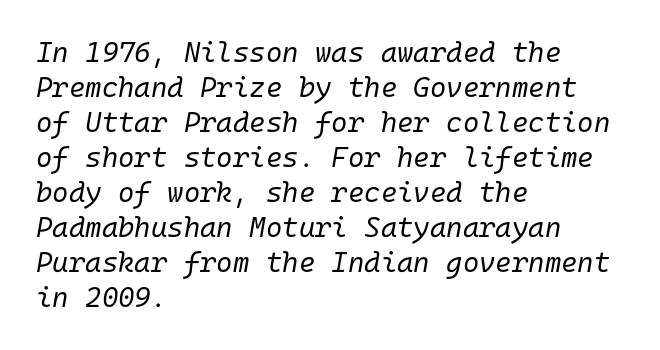
The image shows 28 px regular-weight type, italic (leaning right), monospaced; set left-aligned, normal line spacing (1.25x), normal letter spacing, not underlined; low stroke contrast and a medium x-height.
